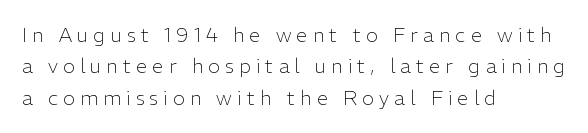
{"italic": "no", "bold": "no", "underline": "no", "align": "left", "line_spacing": "normal", "line_spacing_ratio": 1.57, "letter_spacing": "wide", "letter_spacing_em": 0.26, "glyph_px": 20}
